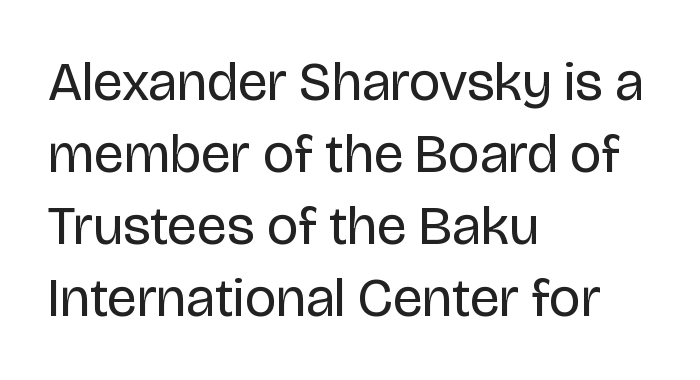
The image shows 55 px regular-weight sans-serif type, upright; set left-aligned, normal line spacing (1.31x), normal letter spacing, not underlined; low stroke contrast and a large x-height.
